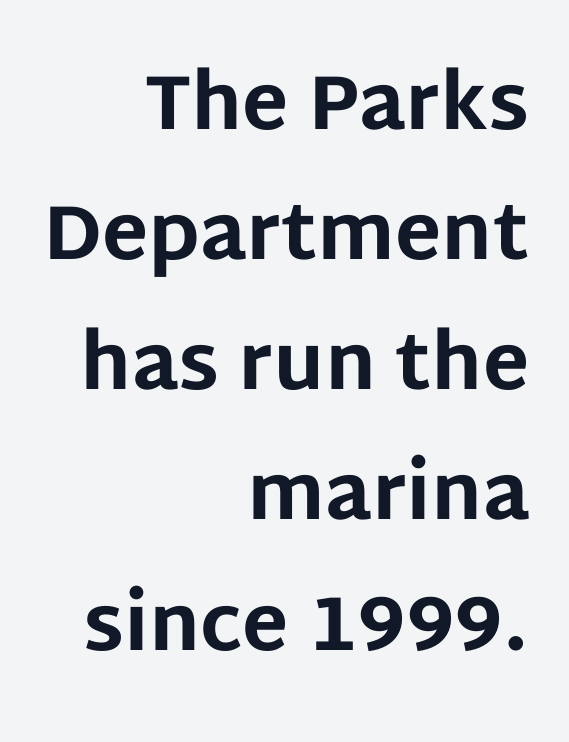
Q: Is the text bold? A: Yes.
Q: Is the text italic (slanted)? A: No, it is upright.
Q: Is the typeface a serif or a sans-serif typeface? A: Sans-serif.
Q: Is the text underlined? A: No.
Q: How is the paragraph aligned? A: Right-aligned.
Q: Is the spacing between letters normal or unusually wide? A: Normal.
Q: Is the spacing between lines tight, normal or loose? A: Normal.
Q: Width (condensed, normal, or wide)? A: Normal.
Q: Stroke contrast? A: Low.
Q: x-height? A: Large.
Q: Monospaced? A: No.
